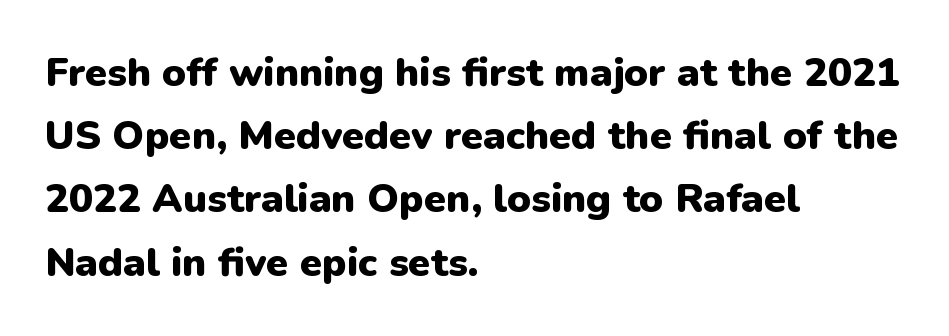
{"serif": "no", "italic": "no", "bold": "yes", "weight": "heavy", "width": "normal", "stroke_contrast": "low", "x_height": "medium", "monospaced": "no", "underline": "no", "align": "left", "line_spacing": "normal", "line_spacing_ratio": 1.58, "letter_spacing": "normal", "letter_spacing_em": 0.0, "glyph_px": 40}
